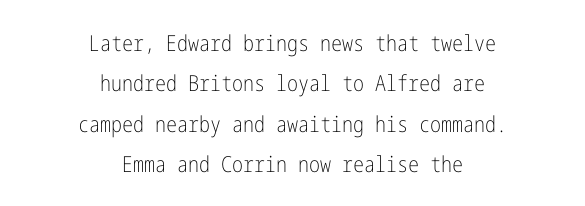
{"italic": "no", "bold": "no", "underline": "no", "align": "center", "line_spacing_ratio": 1.83, "letter_spacing": "normal", "letter_spacing_em": 0.0, "glyph_px": 22}
